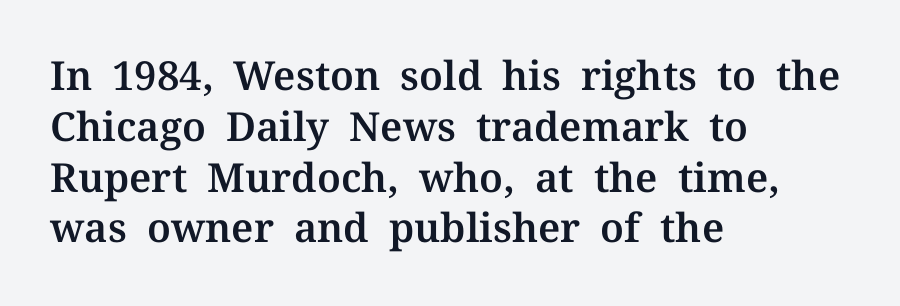
The image shows 40 px serif type, upright; set left-aligned, normal line spacing (1.27x), normal letter spacing, not underlined; medium stroke contrast and a medium x-height.
